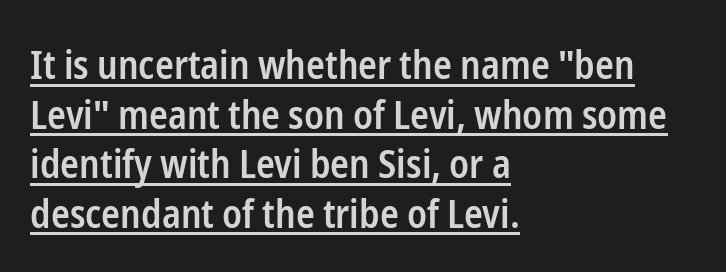
The image shows 39 px semibold, condensed sans-serif type, upright; set left-aligned, normal line spacing (1.27x), normal letter spacing, underlined; low stroke contrast and a medium x-height.
